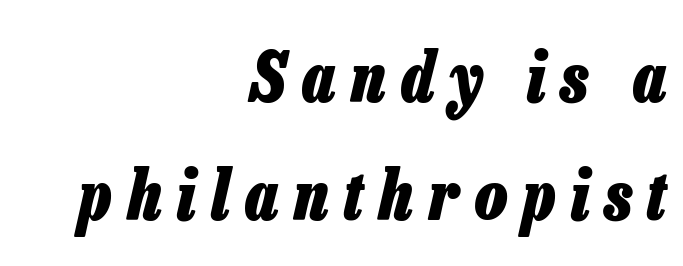
The image shows 68 px heavy, condensed type, italic (leaning right); set right-aligned, line spacing 1.73x, unusually wide letter spacing (+0.23 em), not underlined; low stroke contrast and a medium x-height.
